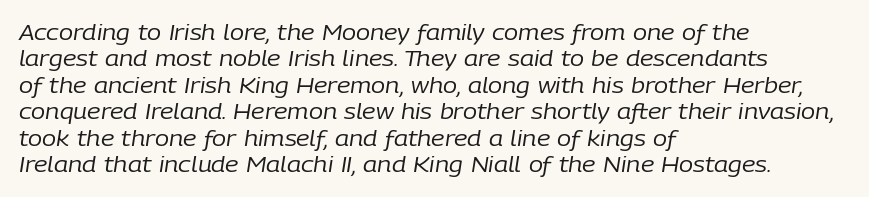
The passage shown stacks its lines at a standard gap. The foot of each line stays bare and open. Unbolded letterforms with no extra heft. Looking at the ascenders, they clearly lean. Which margin do the lines hug? The left one — the right edge is uneven.
